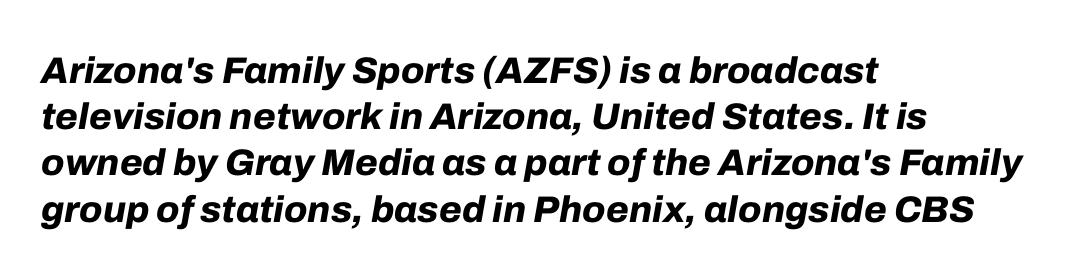
Normally led — the rows are evenly, conventionally spaced. The horizontal fit of the characters is conventional and even. Check the space under the baseline: it is left empty. In terms of posture, this sample is oblique. Compared with a centered layout, this one pins lines to the left instead. Weight: bold.
